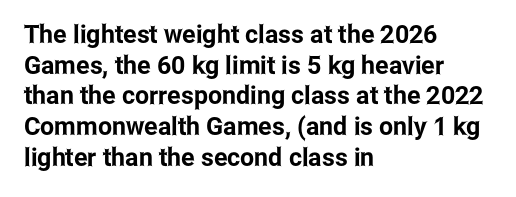
{"italic": "no", "underline": "no", "align": "left", "line_spacing_ratio": 1.23, "letter_spacing": "normal", "letter_spacing_em": 0.0, "glyph_px": 25}
